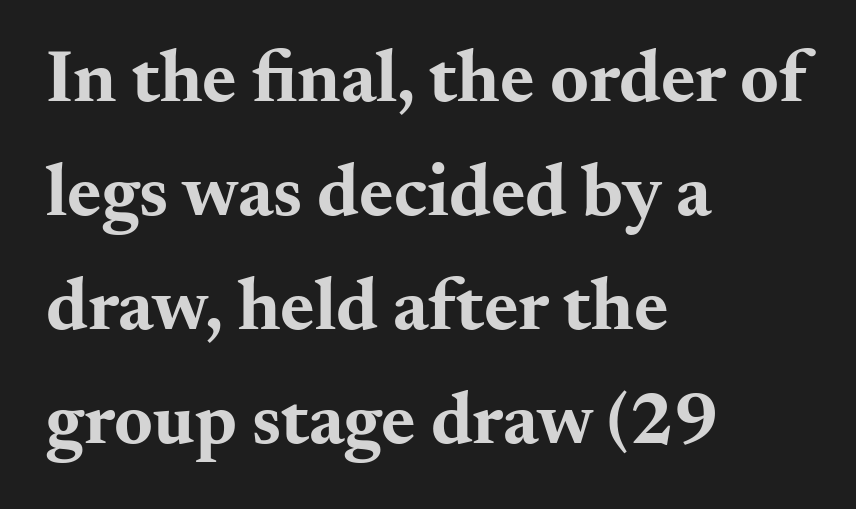
Q: Is the text bold? A: Yes.
Q: Is the text italic (slanted)? A: No, it is upright.
Q: Is the typeface a serif or a sans-serif typeface? A: Serif.
Q: Is the text underlined? A: No.
Q: How is the paragraph aligned? A: Left-aligned.
Q: Is the spacing between letters normal or unusually wide? A: Normal.
Q: Is the spacing between lines tight, normal or loose? A: Normal.
Q: Width (condensed, normal, or wide)? A: Wide.
Q: Stroke contrast? A: Medium.
Q: x-height? A: Small.
Q: Monospaced? A: No.
